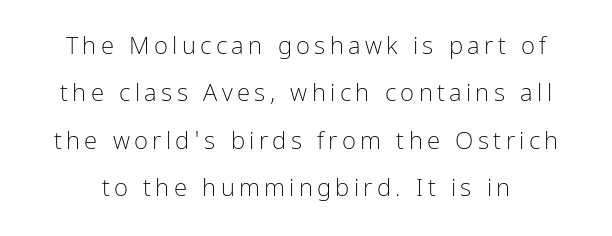
Q: Is the text bold? A: No.
Q: Is the text italic (slanted)? A: No, it is upright.
Q: Is the text underlined? A: No.
Q: Is the spacing between lines tight, normal or loose? A: Loose.
